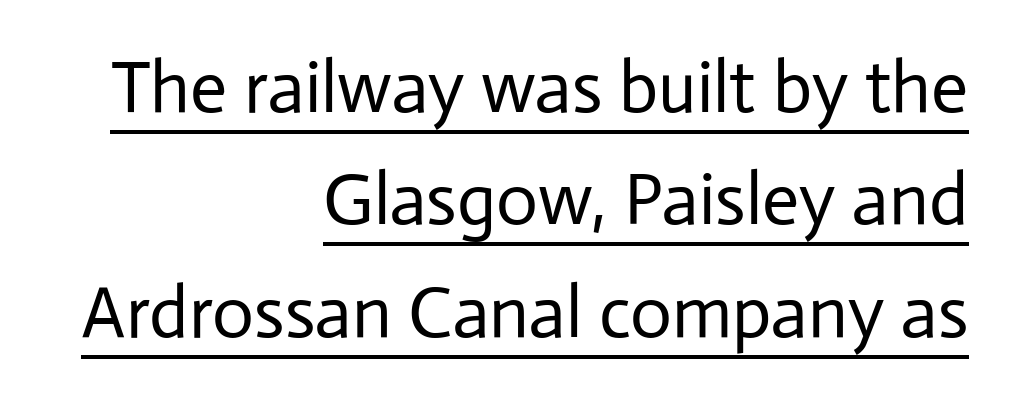
The image shows 73 px regular-weight sans-serif type, upright; set right-aligned, normal line spacing (1.54x), normal letter spacing, underlined; low stroke contrast and a medium x-height.
